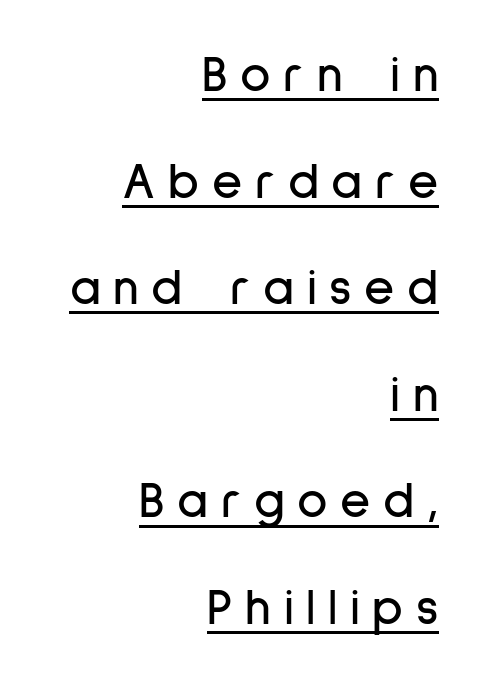
{"serif": "no", "italic": "no", "width": "condensed", "stroke_contrast": "low", "x_height": "medium", "monospaced": "no", "underline": "yes", "align": "right", "line_spacing": "loose", "line_spacing_ratio": 2.05, "letter_spacing": "wide", "letter_spacing_em": 0.24, "glyph_px": 52}
